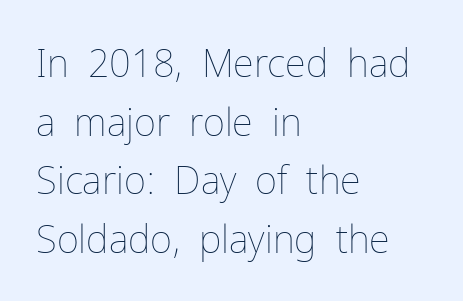
Q: Is the text bold? A: No.
Q: Is the text italic (slanted)? A: No, it is upright.
Q: Is the text underlined? A: No.
Q: How is the paragraph aligned? A: Left-aligned.
Q: Is the spacing between letters normal or unusually wide? A: Normal.
Q: Is the spacing between lines tight, normal or loose? A: Normal.
Q: Width (condensed, normal, or wide)? A: Normal.
Q: Stroke contrast? A: Low.
Q: x-height? A: Medium.
Q: Monospaced? A: No.
